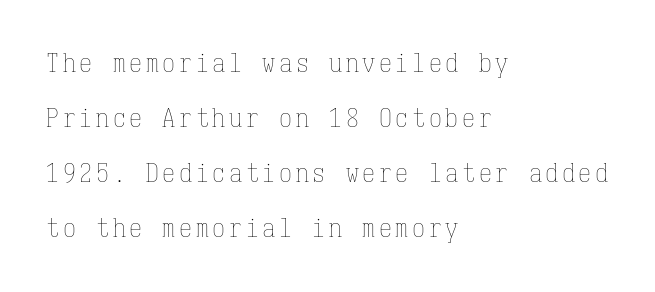
{"italic": "no", "bold": "no", "underline": "no", "align": "left", "line_spacing": "loose", "line_spacing_ratio": 2.12, "glyph_px": 26}
